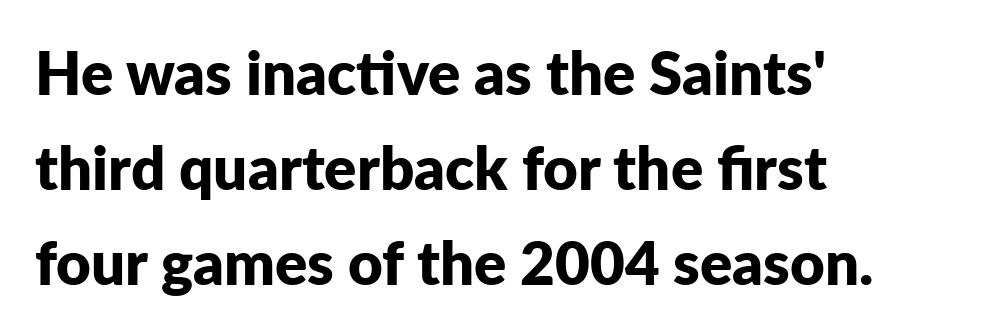
{"serif": "no", "italic": "no", "bold": "yes", "weight": "bold", "width": "normal", "stroke_contrast": "low", "x_height": "medium", "monospaced": "no", "underline": "no", "align": "left", "line_spacing": "normal", "line_spacing_ratio": 1.58, "letter_spacing": "normal", "letter_spacing_em": 0.0, "glyph_px": 60}
